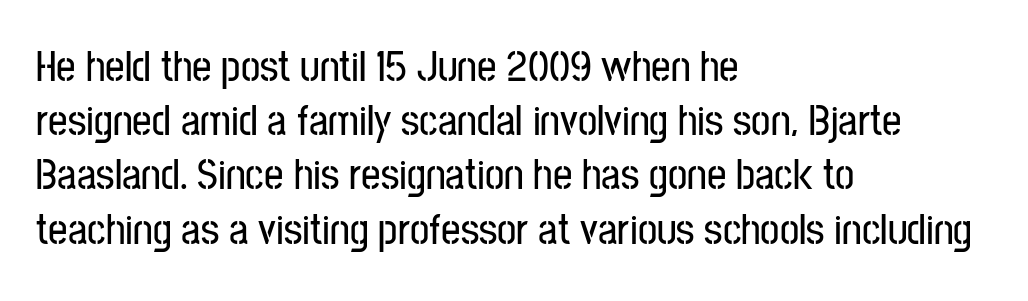
The image shows 43 px condensed sans-serif type, upright; set left-aligned, normal line spacing (1.26x), normal letter spacing, not underlined; low stroke contrast and a medium x-height.
